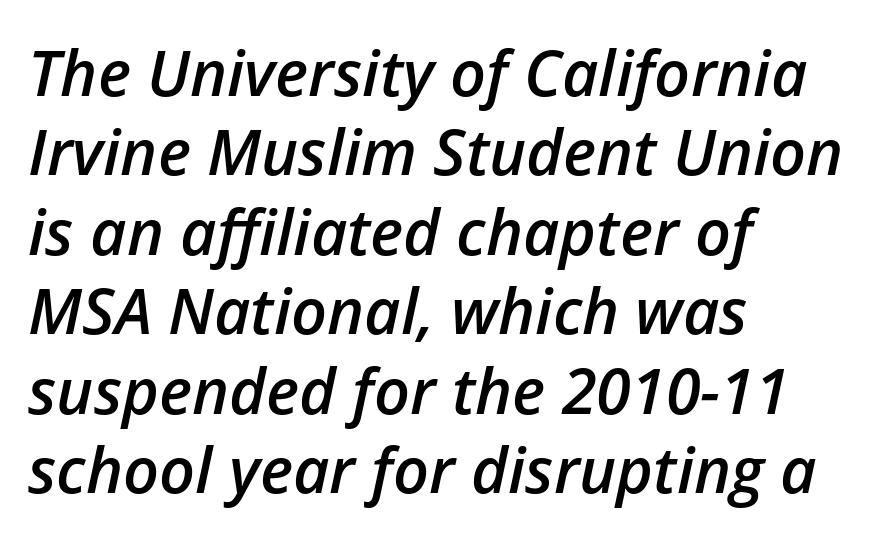
Default kerning and tracking; the words read as compact shapes. Moderately thickened strokes mark this as semibold type. Rule under the text: the space is simply empty. Think of a printed novel: that variable character pitch is what you see here. Horizontal bands of white between lines are of average thickness. The specimen reads as italic at a glance.
